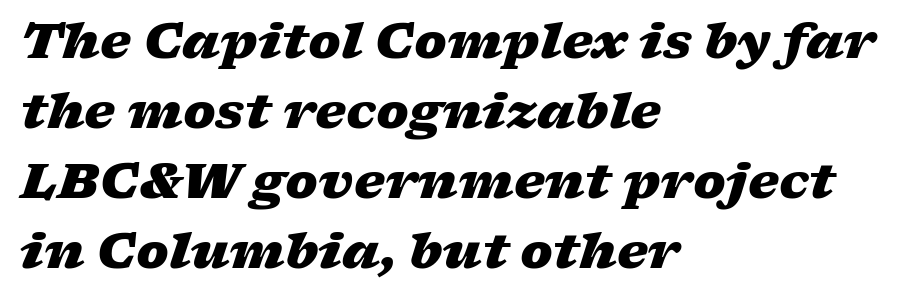
{"italic": "yes", "lean": "right", "slant_degrees": 17, "bold": "yes", "weight": "heavy", "width": "wide", "stroke_contrast": "low", "x_height": "medium", "monospaced": "no", "underline": "no", "align": "left", "line_spacing": "normal", "line_spacing_ratio": 1.43, "letter_spacing": "normal", "letter_spacing_em": 0.0, "glyph_px": 49}
